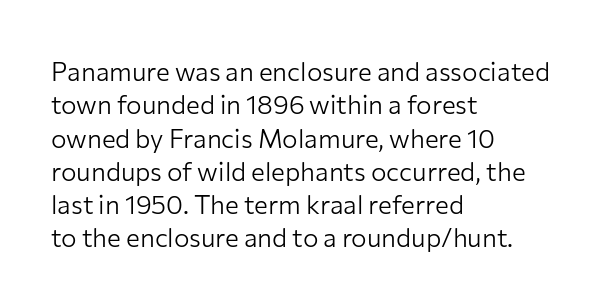
Compared with typical paragraphs, the rows here are spaced about the same. The letters stand straight up with perfectly vertical stems. Short and long lines alike share a common starting point at left. Is the stroke heavy? The answer is a plain regular-or-lighter. In terms of letterspacing, this is plain default setting. Just letters on the line, the space beneath them empty.
